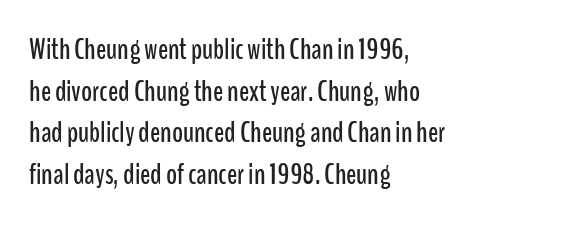
{"serif": "no", "italic": "no", "width": "condensed", "stroke_contrast": "low", "x_height": "medium", "monospaced": "no", "underline": "no", "align": "left", "line_spacing": "normal", "line_spacing_ratio": 1.39, "letter_spacing": "normal", "letter_spacing_em": 0.0, "glyph_px": 30}
